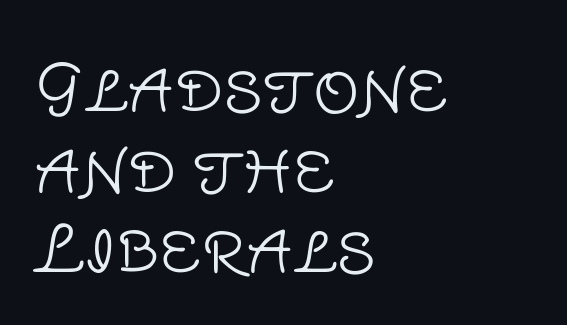
Each letter's strokes conclude bluntly, with no projecting serifs. Leftover space on each line is placed entirely after the last word. The strip under each line holds only bare page. Short note: letters normally spaced. Letters have the restrained weight of plain body copy at most.
